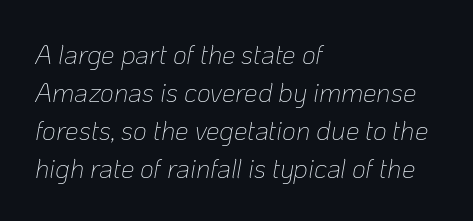
{"italic": "yes", "lean": "right", "slant_degrees": 10, "bold": "no", "underline": "no", "align": "left", "line_spacing": "normal", "line_spacing_ratio": 1.41, "letter_spacing": "normal", "letter_spacing_em": 0.0, "glyph_px": 27}
